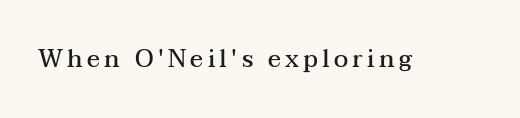
The characters look somewhat weighty, a semibold short of true bold. The strip under each line holds only bare page. Vertical strokes here are truly vertical.
